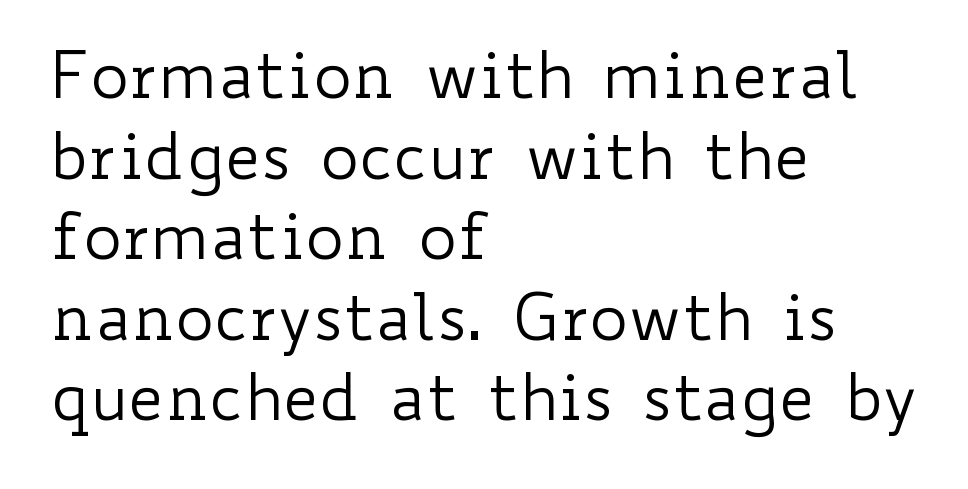
{"italic": "no", "bold": "no", "weight": "regular", "width": "wide", "stroke_contrast": "low", "x_height": "small", "monospaced": "no", "underline": "no", "align": "left", "line_spacing_ratio": 1.24, "letter_spacing": "normal", "letter_spacing_em": 0.0, "glyph_px": 65}
